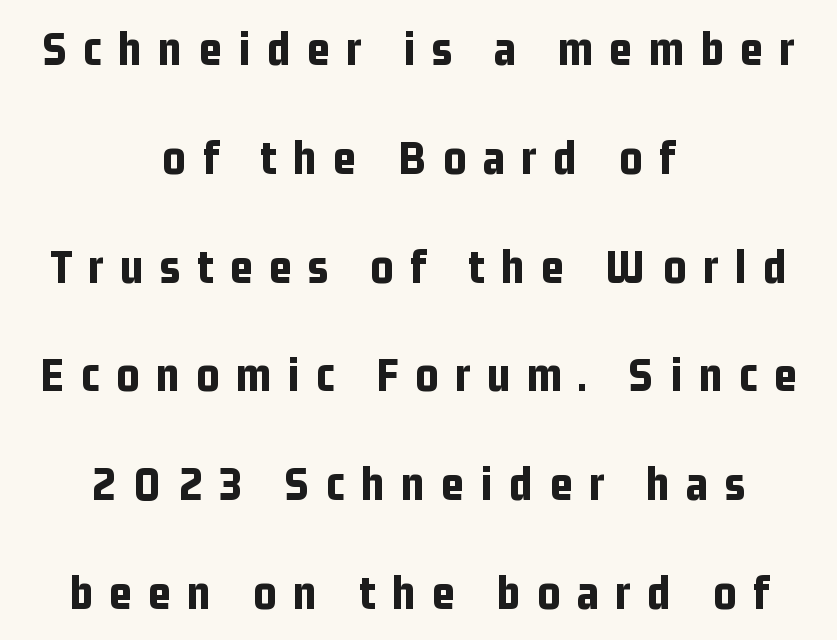
The rendering uses natural spacing where letterforms have individual widths. Stroke terminals: plain, sans-serif. Heft: maximum for text — a bold. Each new line begins a long way beneath the previous one.
